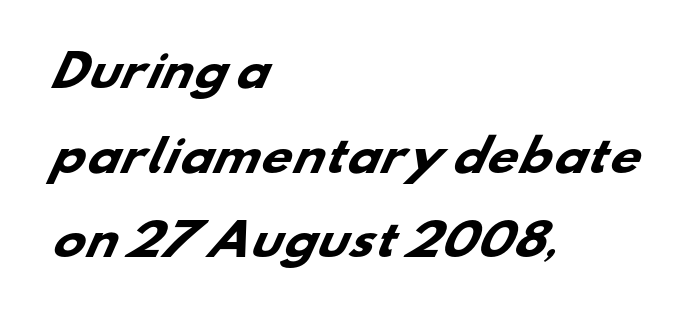
Q: Is the text bold? A: Yes.
Q: Is the typeface a serif or a sans-serif typeface? A: Sans-serif.
Q: Is the text underlined? A: No.
Q: How is the paragraph aligned? A: Left-aligned.
Q: Is the spacing between letters normal or unusually wide? A: Normal.
Q: Is the spacing between lines tight, normal or loose? A: Loose.
Q: Width (condensed, normal, or wide)? A: Wide.
Q: Stroke contrast? A: Low.
Q: x-height? A: Small.
Q: Monospaced? A: No.
